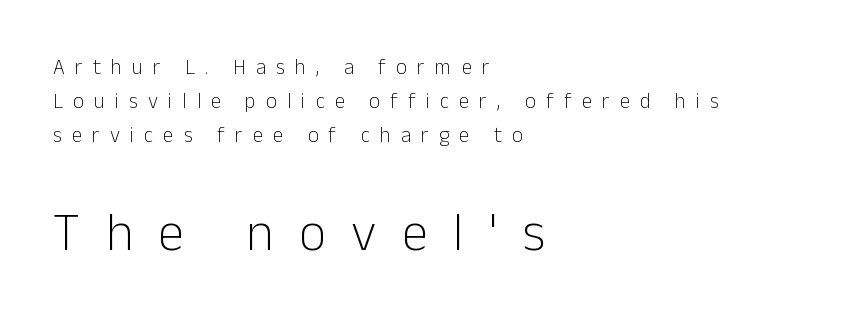
{"serif": "no", "italic": "no", "bold": "no", "weight": "light", "width": "normal", "stroke_contrast": "low", "x_height": "medium", "monospaced": "no", "underline": "no", "align": "left", "line_spacing": "normal", "line_spacing_ratio": 1.62, "letter_spacing": "wide", "letter_spacing_em": 0.48, "larger_block": "second", "size_ratio": 2.52, "glyph_px": 53}
